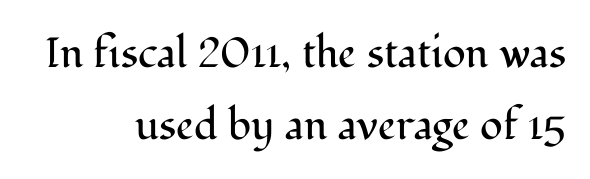
Q: Is the text bold? A: No.
Q: Is the text italic (slanted)? A: No, it is upright.
Q: Is the typeface a serif or a sans-serif typeface? A: Serif.
Q: Is the text underlined? A: No.
Q: How is the paragraph aligned? A: Right-aligned.
Q: Is the spacing between letters normal or unusually wide? A: Normal.
Q: Width (condensed, normal, or wide)? A: Normal.
Q: Stroke contrast? A: Medium.
Q: x-height? A: Medium.
Q: Monospaced? A: No.
